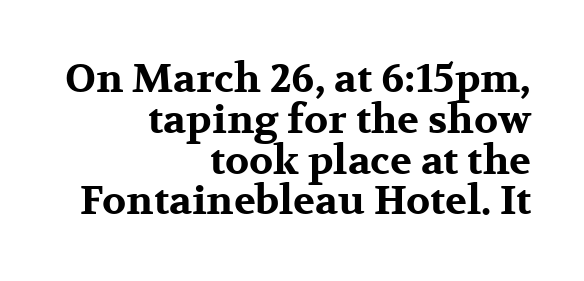
Q: Is the text bold? A: Yes.
Q: Is the text italic (slanted)? A: No, it is upright.
Q: Is the typeface a serif or a sans-serif typeface? A: Serif.
Q: Is the text underlined? A: No.
Q: How is the paragraph aligned? A: Right-aligned.
Q: Is the spacing between letters normal or unusually wide? A: Normal.
Q: Is the spacing between lines tight, normal or loose? A: Tight.
Q: Width (condensed, normal, or wide)? A: Wide.
Q: Stroke contrast? A: Medium.
Q: x-height? A: Medium.
Q: Monospaced? A: No.
